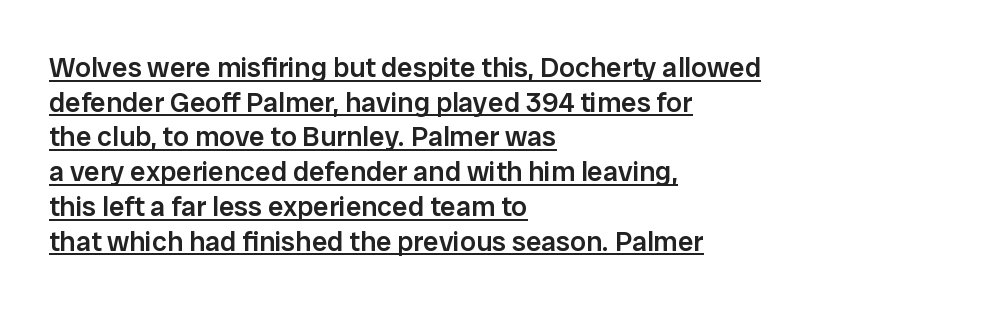
The image shows 28 px semibold sans-serif type, upright; set left-aligned, line spacing 1.24x, normal letter spacing, underlined; low stroke contrast and a medium x-height.
